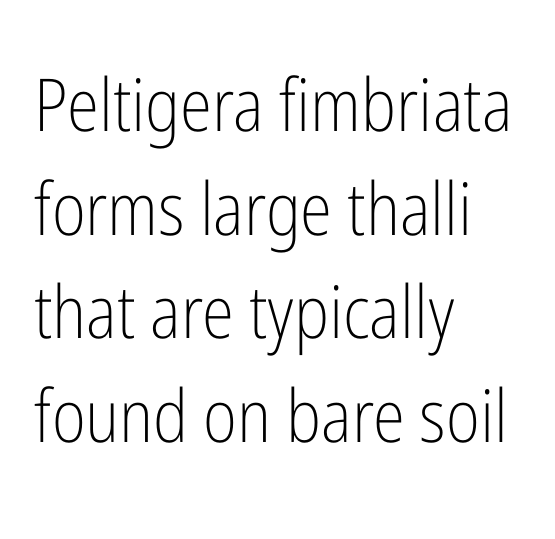
The vertical gap from one line to the next is medium. Ascenders rise straight up at ninety degrees. The rag falls on the right side of this text block. I'd call this a sans setting — the letters go barefoot. Proportional: the letters do not fall into vertical columns. Heft: none added — not bold.
